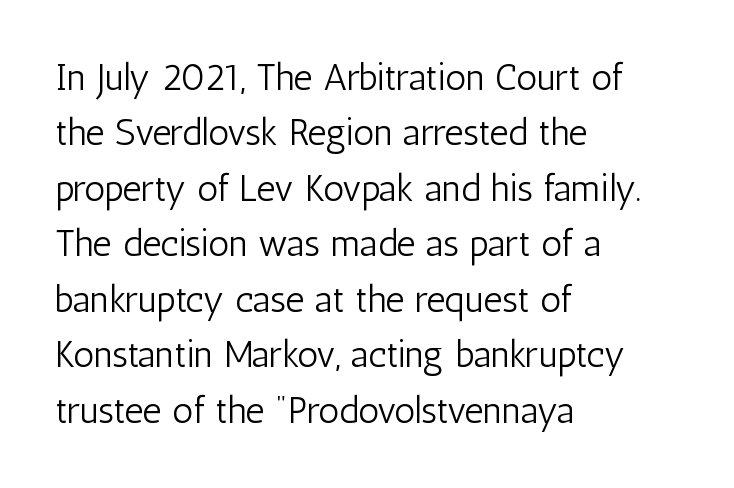
Q: Is the text bold? A: No.
Q: Is the text italic (slanted)? A: No, it is upright.
Q: Is the typeface a serif or a sans-serif typeface? A: Sans-serif.
Q: Is the text underlined? A: No.
Q: How is the paragraph aligned? A: Left-aligned.
Q: Is the spacing between letters normal or unusually wide? A: Normal.
Q: Is the spacing between lines tight, normal or loose? A: Normal.
Q: Width (condensed, normal, or wide)? A: Condensed.
Q: Stroke contrast? A: Low.
Q: x-height? A: Medium.
Q: Monospaced? A: No.
